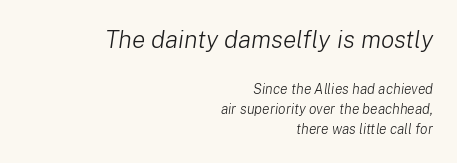
The image shows 25 px text type, italic (leaning right); set right-aligned, normal line spacing (1.44x), normal letter spacing, not underlined; the first (top) block is 1.79x larger.
